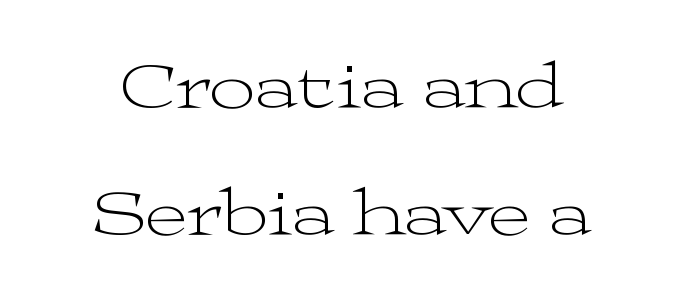
{"serif": "yes", "italic": "no", "bold": "no", "weight": "light", "width": "wide", "stroke_contrast": "medium", "x_height": "medium", "monospaced": "no", "underline": "no", "line_spacing": "loose", "line_spacing_ratio": 1.95, "letter_spacing": "normal", "letter_spacing_em": 0.0, "glyph_px": 65}
